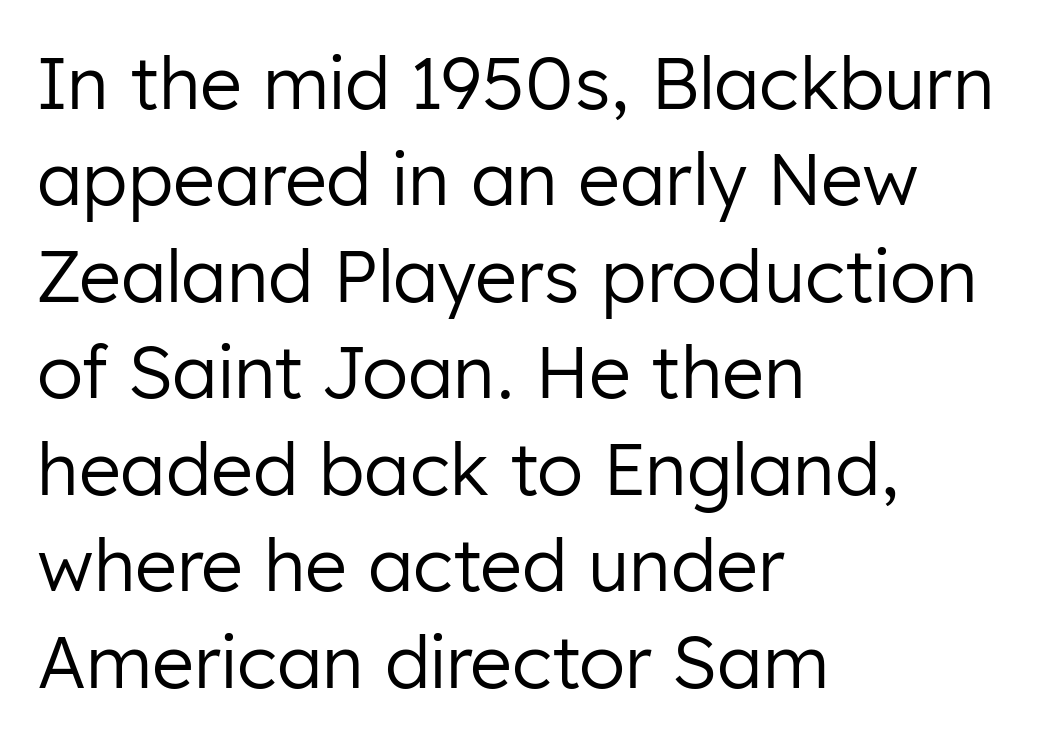
Q: Is the text bold? A: No.
Q: Is the text italic (slanted)? A: No, it is upright.
Q: Is the typeface a serif or a sans-serif typeface? A: Sans-serif.
Q: Is the text underlined? A: No.
Q: How is the paragraph aligned? A: Left-aligned.
Q: Is the spacing between letters normal or unusually wide? A: Normal.
Q: Is the spacing between lines tight, normal or loose? A: Normal.
Q: Width (condensed, normal, or wide)? A: Normal.
Q: Stroke contrast? A: Low.
Q: x-height? A: Medium.
Q: Monospaced? A: No.
